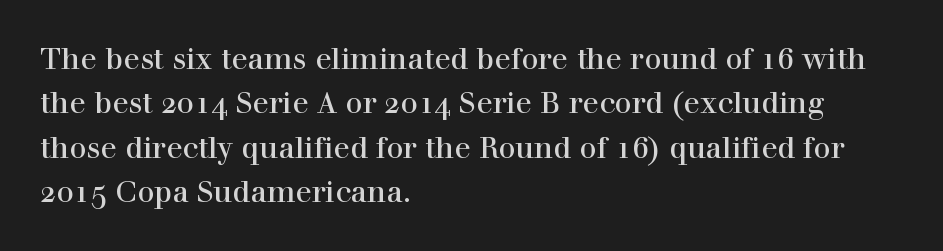
Nobody drew a line under any word here. Vertical spacing — default. The compositor pushed each line to the left boundary. This rendering leaves character spacing at its baseline value. Think of a printed novel: that variable character pitch is what you see here. Serif or sans? Serif — the stroke terminals have little feet.
